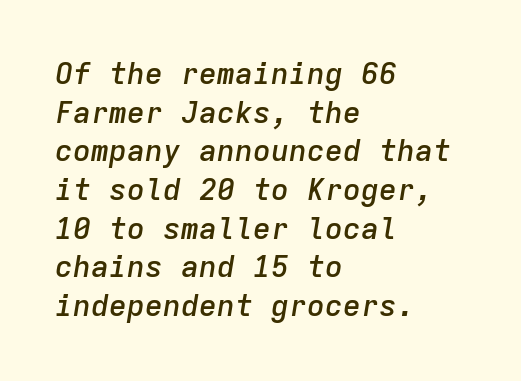
{"italic": "yes", "lean": "right", "slant_degrees": 9, "bold": "semi", "weight": "semibold", "width": "normal", "stroke_contrast": "low", "x_height": "medium", "monospaced": "yes", "underline": "no", "align": "left", "line_spacing": "normal", "line_spacing_ratio": 1.29, "letter_spacing": "normal", "letter_spacing_em": 0.0, "glyph_px": 30}
